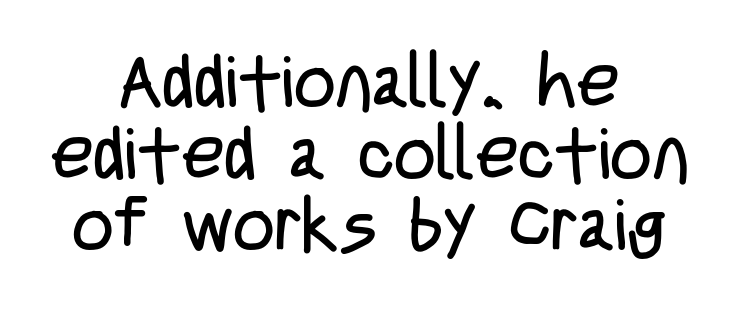
The image shows 73 px regular-weight, condensed sans-serif type, upright; set centered, tight line spacing (0.98x), normal letter spacing, not underlined; low stroke contrast and a large x-height.
